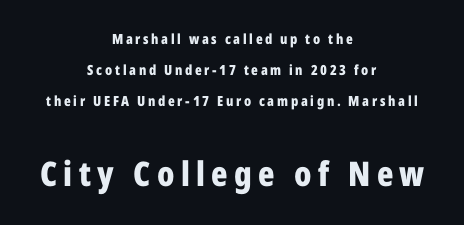
The image shows 34 px bold, condensed sans-serif type, upright; set centered, loose line spacing (2.2x), not underlined; the second (bottom) block is 2.43x larger; low stroke contrast and a medium x-height.
